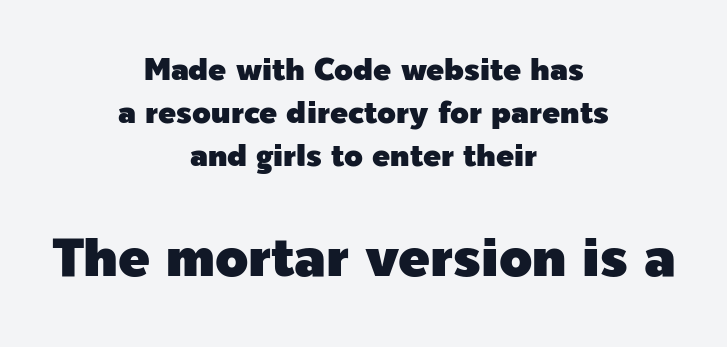
{"serif": "no", "italic": "no", "width": "normal", "x_height": "medium", "monospaced": "no", "underline": "no", "align": "center", "line_spacing": "normal", "line_spacing_ratio": 1.44, "letter_spacing": "normal", "letter_spacing_em": 0.0, "larger_block": "second", "size_ratio": 1.77, "glyph_px": 53}
